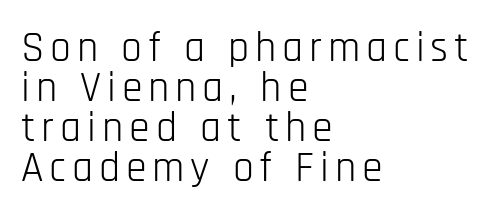
{"serif": "no", "italic": "no", "bold": "no", "weight": "light", "width": "condensed", "stroke_contrast": "low", "x_height": "large", "monospaced": "no", "underline": "no", "align": "left", "line_spacing": "tight", "line_spacing_ratio": 0.95, "glyph_px": 42}
